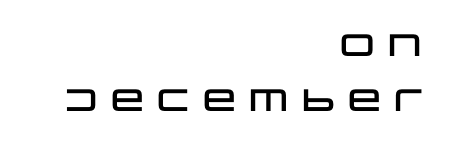
How are the letters spaced? Ordinarily, with no added tracking. Visually the block forms a straight wall on the right and a jagged coastline on the left. The axis of the letterforms is exactly vertical. Descenders are the only things crossing below the line. I'd call this a sans setting — the letters go barefoot.
